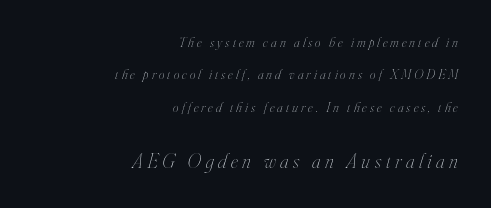
The specimen reads as italic at a glance. Weight: regular or lighter. Airy leading. These lines stack with their right ends in a neat column.
